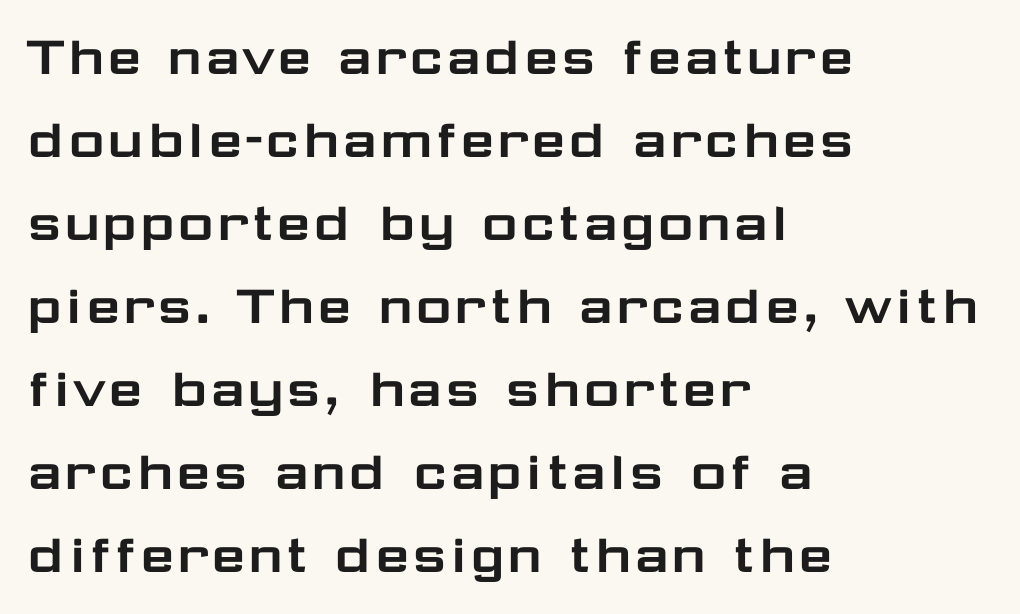
{"serif": "no", "italic": "no", "width": "wide", "stroke_contrast": "low", "x_height": "medium", "monospaced": "no", "underline": "no", "align": "left", "line_spacing": "normal", "line_spacing_ratio": 1.34, "letter_spacing": "normal", "letter_spacing_em": 0.0, "glyph_px": 62}
